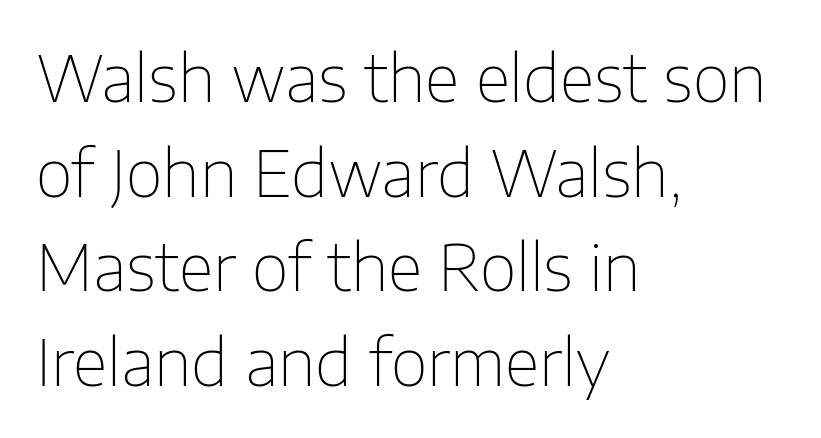
Q: Is the text bold? A: No.
Q: Is the text italic (slanted)? A: No, it is upright.
Q: Is the typeface a serif or a sans-serif typeface? A: Sans-serif.
Q: Is the text underlined? A: No.
Q: How is the paragraph aligned? A: Left-aligned.
Q: Is the spacing between letters normal or unusually wide? A: Normal.
Q: Is the spacing between lines tight, normal or loose? A: Normal.
Q: Width (condensed, normal, or wide)? A: Normal.
Q: Stroke contrast? A: Low.
Q: x-height? A: Medium.
Q: Monospaced? A: No.
